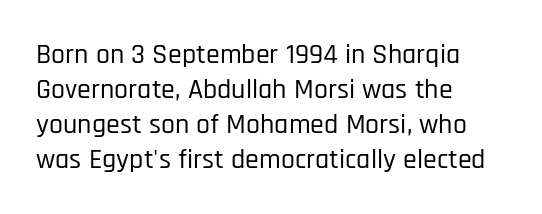
{"serif": "no", "italic": "no", "width": "condensed", "stroke_contrast": "low", "x_height": "large", "monospaced": "no", "underline": "no", "align": "left", "line_spacing": "normal", "line_spacing_ratio": 1.25, "letter_spacing": "normal", "letter_spacing_em": 0.0, "glyph_px": 28}
